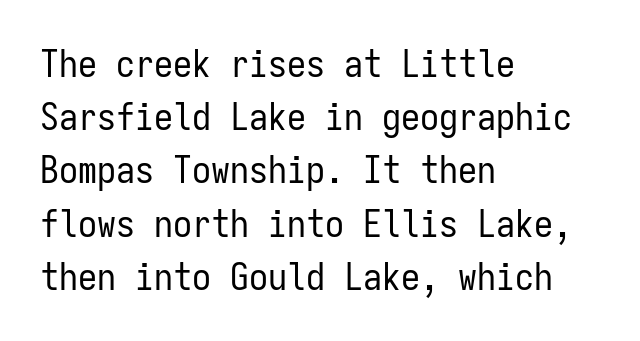
Q: Is the text bold? A: No.
Q: Is the text italic (slanted)? A: No, it is upright.
Q: Is the typeface a serif or a sans-serif typeface? A: Sans-serif.
Q: Is the text underlined? A: No.
Q: How is the paragraph aligned? A: Left-aligned.
Q: Is the spacing between letters normal or unusually wide? A: Normal.
Q: Is the spacing between lines tight, normal or loose? A: Normal.
Q: Width (condensed, normal, or wide)? A: Condensed.
Q: Stroke contrast? A: Low.
Q: x-height? A: Medium.
Q: Monospaced? A: Yes.
